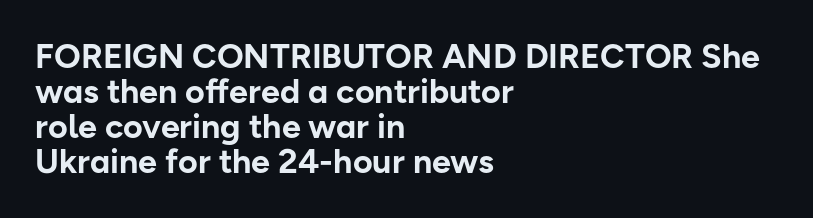
Q: Is the text bold? A: Yes.
Q: Is the text italic (slanted)? A: No, it is upright.
Q: Is the typeface a serif or a sans-serif typeface? A: Sans-serif.
Q: Is the text underlined? A: No.
Q: How is the paragraph aligned? A: Left-aligned.
Q: Is the spacing between letters normal or unusually wide? A: Normal.
Q: Is the spacing between lines tight, normal or loose? A: Tight.
Q: Width (condensed, normal, or wide)? A: Normal.
Q: Stroke contrast? A: Low.
Q: x-height? A: Medium.
Q: Monospaced? A: No.
